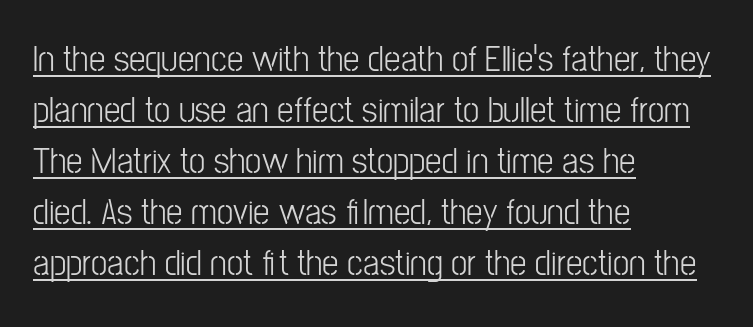
{"serif": "no", "italic": "no", "width": "condensed", "stroke_contrast": "low", "x_height": "medium", "monospaced": "no", "underline": "yes", "align": "left", "line_spacing": "normal", "line_spacing_ratio": 1.38, "letter_spacing": "normal", "letter_spacing_em": 0.0, "glyph_px": 37}
